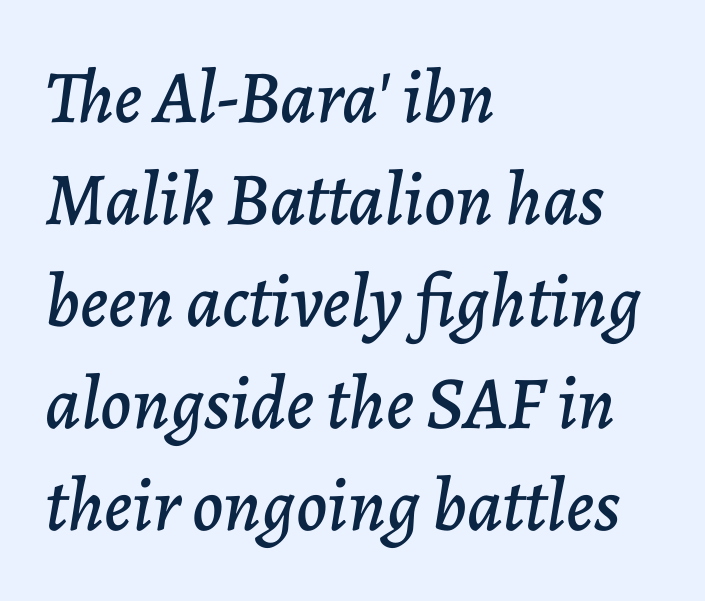
Q: Is the text italic (slanted)? A: Yes, it leans right by about 7 degrees.
Q: Is the text underlined? A: No.
Q: How is the paragraph aligned? A: Left-aligned.
Q: Is the spacing between letters normal or unusually wide? A: Normal.
Q: Is the spacing between lines tight, normal or loose? A: Normal.
Q: Width (condensed, normal, or wide)? A: Normal.
Q: Stroke contrast? A: Low.
Q: x-height? A: Medium.
Q: Monospaced? A: No.
